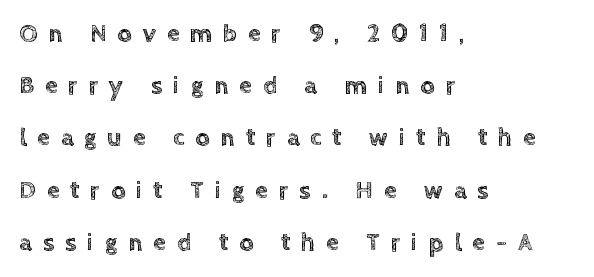
{"italic": "no", "underline": "no", "align": "left", "line_spacing": "loose", "line_spacing_ratio": 2.09, "letter_spacing": "wide", "letter_spacing_em": 0.44, "glyph_px": 25}
